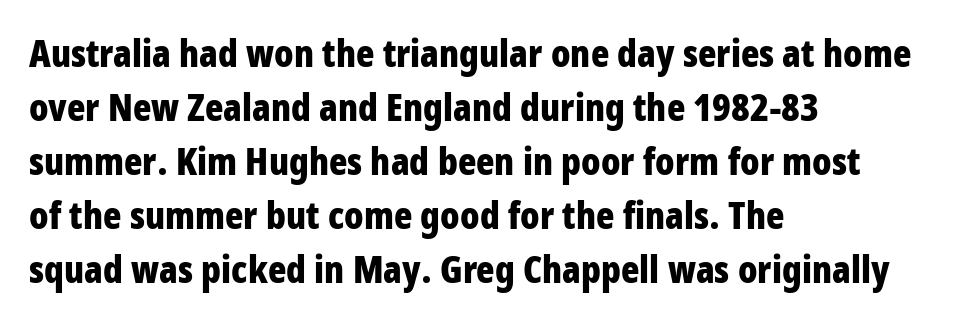
{"serif": "no", "italic": "no", "bold": "yes", "weight": "bold", "width": "condensed", "stroke_contrast": "low", "x_height": "large", "monospaced": "no", "underline": "no", "align": "left", "line_spacing": "normal", "line_spacing_ratio": 1.42, "letter_spacing": "normal", "letter_spacing_em": 0.0, "glyph_px": 38}
